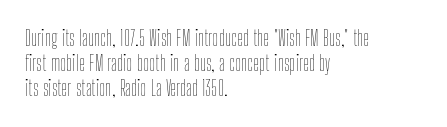
{"italic": "no", "bold": "no", "underline": "no", "align": "left", "line_spacing_ratio": 1.2, "letter_spacing": "normal", "letter_spacing_em": 0.0, "glyph_px": 21}
